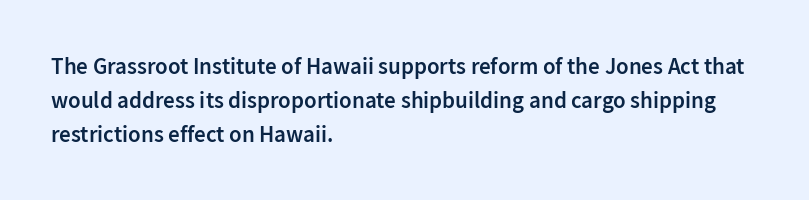
{"italic": "no", "bold": "semi", "underline": "no", "align": "left", "line_spacing": "normal", "line_spacing_ratio": 1.47, "letter_spacing": "normal", "letter_spacing_em": 0.0, "glyph_px": 23}
